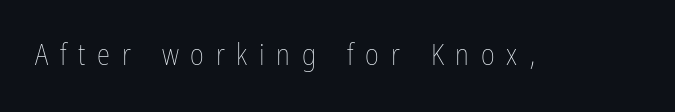
Here the glyphs are tracked loosely, breaking word shapes into spaced letters. Rule under the text: the space is simply empty. The passage shown is typed in a proportional face where columns would drift. Unbolded letterforms with no extra heft. If you drew a line through each stem, it would be perfectly vertical.
